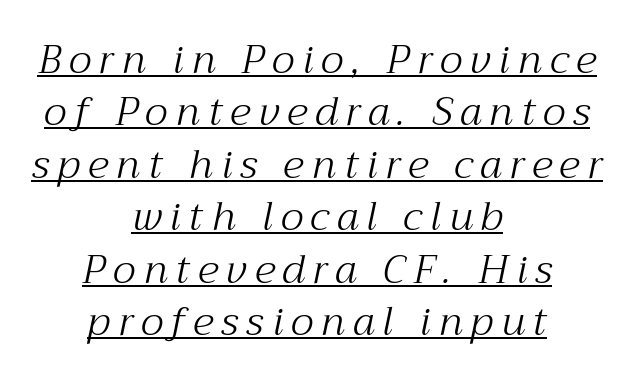
Q: Is the text bold? A: No.
Q: Is the text italic (slanted)? A: Yes, it leans right by about 12 degrees.
Q: Is the typeface a serif or a sans-serif typeface? A: Serif.
Q: Is the text underlined? A: Yes.
Q: How is the paragraph aligned? A: Centered.
Q: Is the spacing between letters normal or unusually wide? A: Unusually wide.
Q: Is the spacing between lines tight, normal or loose? A: Normal.
Q: Width (condensed, normal, or wide)? A: Normal.
Q: Stroke contrast? A: Medium.
Q: x-height? A: Medium.
Q: Monospaced? A: No.
